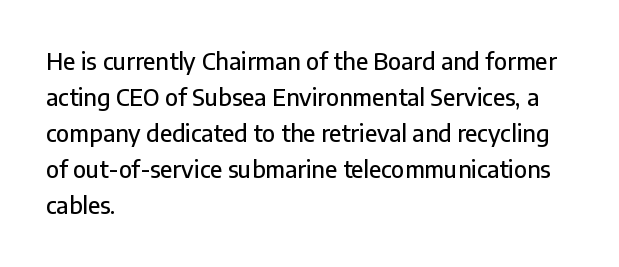
The image shows 23 px text type, upright; set left-aligned, normal line spacing (1.57x), normal letter spacing, not underlined.
